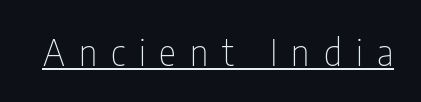
Q: Is the text bold? A: No.
Q: Is the text italic (slanted)? A: No, it is upright.
Q: Is the typeface a serif or a sans-serif typeface? A: Sans-serif.
Q: Is the text underlined? A: Yes.
Q: Is the spacing between letters normal or unusually wide? A: Unusually wide.
Q: Width (condensed, normal, or wide)? A: Condensed.
Q: Stroke contrast? A: Low.
Q: x-height? A: Medium.
Q: Monospaced? A: No.
